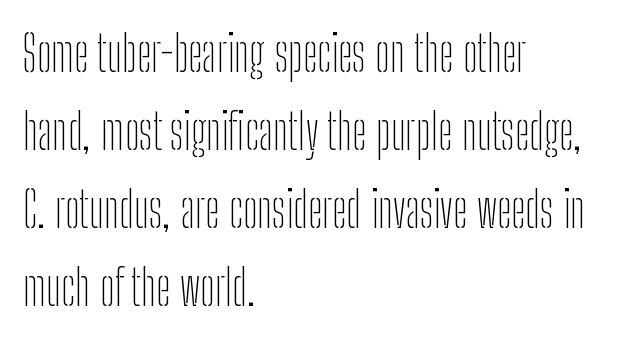
Q: Is the text bold? A: No.
Q: Is the text italic (slanted)? A: No, it is upright.
Q: Is the typeface a serif or a sans-serif typeface? A: Sans-serif.
Q: Is the text underlined? A: No.
Q: How is the paragraph aligned? A: Left-aligned.
Q: Is the spacing between letters normal or unusually wide? A: Normal.
Q: Is the spacing between lines tight, normal or loose? A: Normal.
Q: Width (condensed, normal, or wide)? A: Condensed.
Q: Stroke contrast? A: Low.
Q: x-height? A: Medium.
Q: Monospaced? A: No.
